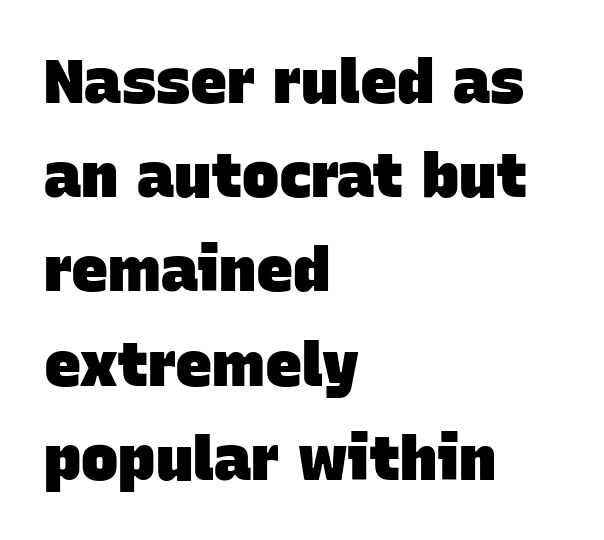
The image shows 62 px heavy sans-serif type; set left-aligned, normal line spacing (1.52x), normal letter spacing, not underlined; low stroke contrast and a large x-height.
